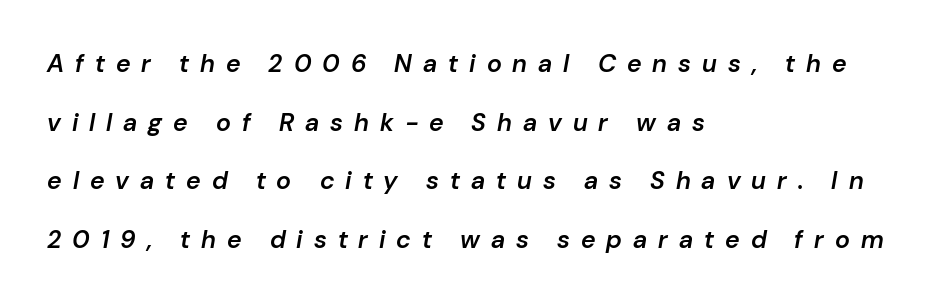
{"italic": "yes", "lean": "right", "slant_degrees": 10, "bold": "semi", "underline": "no", "align": "left", "line_spacing": "loose", "line_spacing_ratio": 2.35, "letter_spacing": "wide", "letter_spacing_em": 0.44, "glyph_px": 25}
